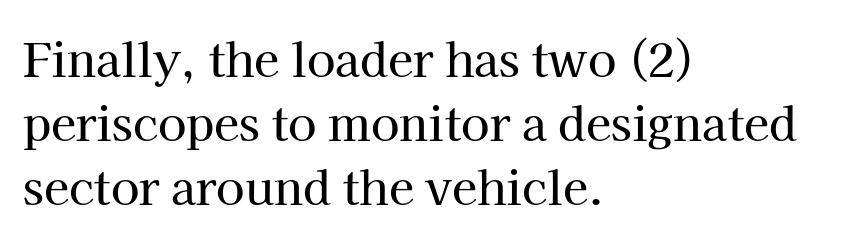
{"serif": "yes", "italic": "no", "width": "normal", "stroke_contrast": "high", "x_height": "medium", "monospaced": "no", "underline": "no", "align": "left", "line_spacing": "normal", "line_spacing_ratio": 1.39, "letter_spacing": "normal", "letter_spacing_em": 0.0, "glyph_px": 46}
